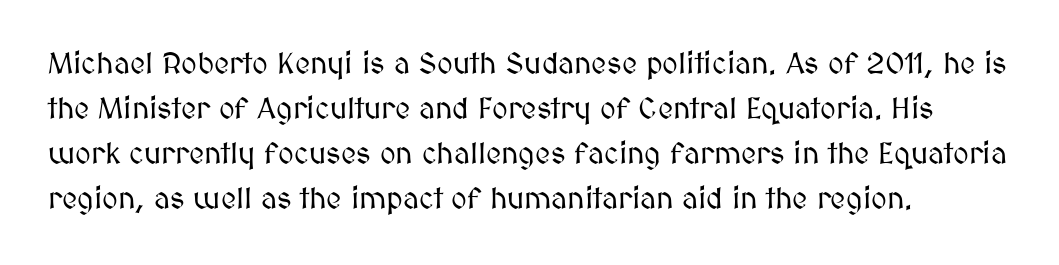
{"italic": "no", "width": "normal", "stroke_contrast": "medium", "x_height": "medium", "monospaced": "no", "underline": "no", "align": "left", "line_spacing": "normal", "line_spacing_ratio": 1.5, "letter_spacing": "normal", "letter_spacing_em": 0.0, "glyph_px": 30}
